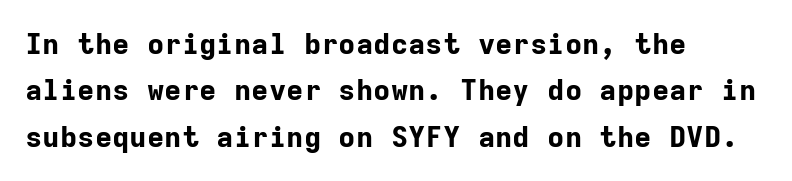
{"serif": "no", "italic": "no", "bold": "yes", "weight": "bold", "width": "normal", "stroke_contrast": "low", "x_height": "medium", "monospaced": "yes", "underline": "no", "align": "left", "line_spacing": "normal", "line_spacing_ratio": 1.6, "letter_spacing": "normal", "letter_spacing_em": 0.0, "glyph_px": 29}
